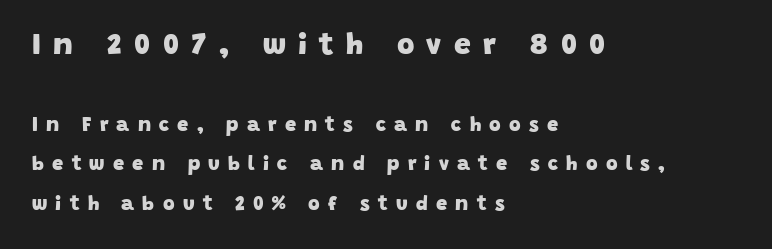
Reading down the column, the eye jumps a long way to each next line. This is sans-serif lettering, the kind often seen on screens and signage. A clean baseline with only descenders dipping below it. All the whitespace from short lines collects on the right. Of the two passages, the one on top uses the larger point size.
